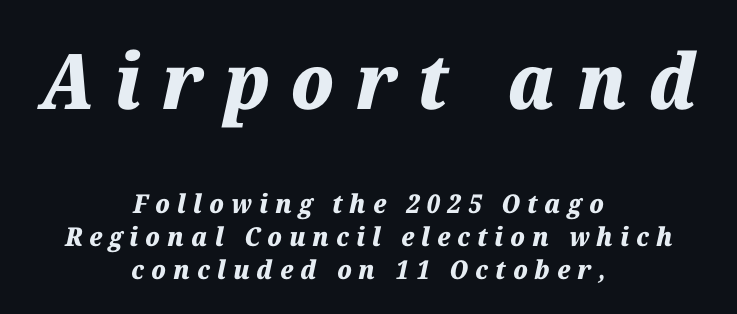
Q: Is the text bold? A: Yes.
Q: Is the text italic (slanted)? A: Yes, it leans right by about 12 degrees.
Q: Is the text underlined? A: No.
Q: How is the paragraph aligned? A: Centered.
Q: Is the spacing between letters normal or unusually wide? A: Unusually wide.
Q: Is the spacing between lines tight, normal or loose? A: Normal.
Q: Which block of text is set in a larger size, the first (top) or the second (bottom)? A: The first (top) one.
Q: Width (condensed, normal, or wide)? A: Normal.
Q: Stroke contrast? A: Medium.
Q: x-height? A: Medium.
Q: Monospaced? A: No.
